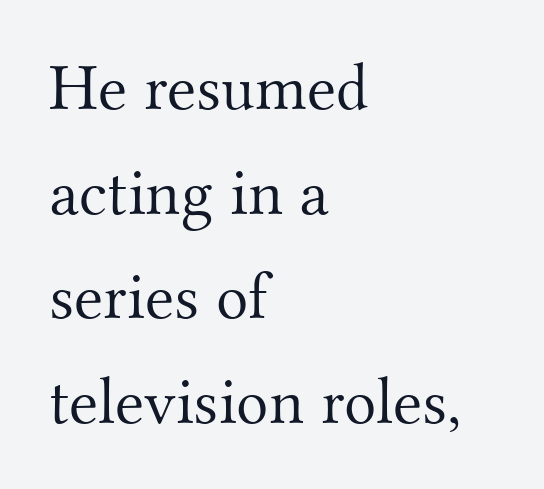
Q: Is the text bold? A: No.
Q: Is the text italic (slanted)? A: No, it is upright.
Q: Is the typeface a serif or a sans-serif typeface? A: Serif.
Q: Is the text underlined? A: No.
Q: How is the paragraph aligned? A: Left-aligned.
Q: Is the spacing between letters normal or unusually wide? A: Normal.
Q: Is the spacing between lines tight, normal or loose? A: Normal.
Q: Width (condensed, normal, or wide)? A: Normal.
Q: Stroke contrast? A: Medium.
Q: x-height? A: Small.
Q: Monospaced? A: No.
